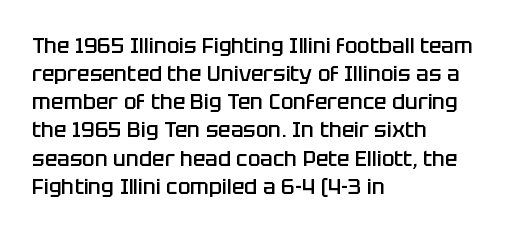
The axis of the letterforms is exactly vertical. The block of text has a typical density, with ordinary space between rows. Plain, unruled lines of type. Slightly chunky letters — semibold, I'd say, not full bold. Left-aligned paragraph, ragged on the right.
